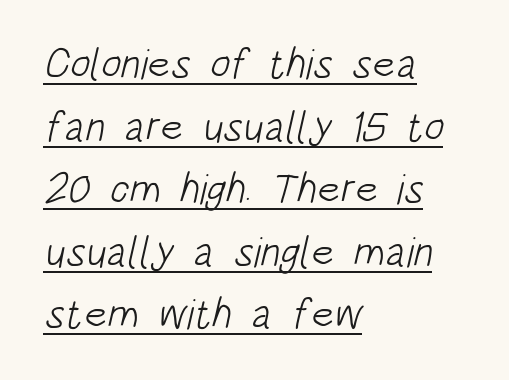
The image shows 42 px light, condensed sans-serif type; set left-aligned, normal line spacing (1.49x), normal letter spacing, underlined; low stroke contrast and a large x-height.
